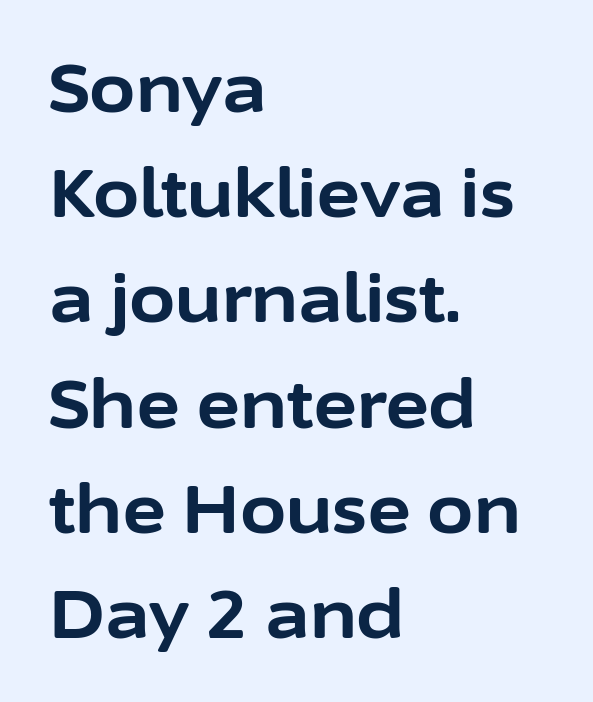
{"serif": "no", "italic": "no", "bold": "yes", "weight": "bold", "width": "normal", "stroke_contrast": "low", "x_height": "medium", "monospaced": "no", "underline": "no", "align": "left", "line_spacing": "normal", "line_spacing_ratio": 1.57, "letter_spacing": "normal", "letter_spacing_em": 0.0, "glyph_px": 67}
